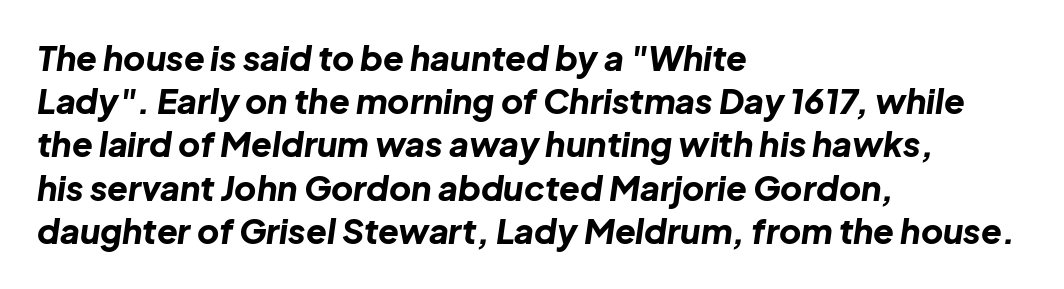
The face used here has the dense, thick strokes of a bold. Teacher's note: observe the even left margin — that is flush-left alignment. Clear beneath every line of the passage. Here the designer chose a conventional face with non-uniform glyph widths. Italic: yes, the glyphs are oblique. The rendering keeps characters at their native spacing.
